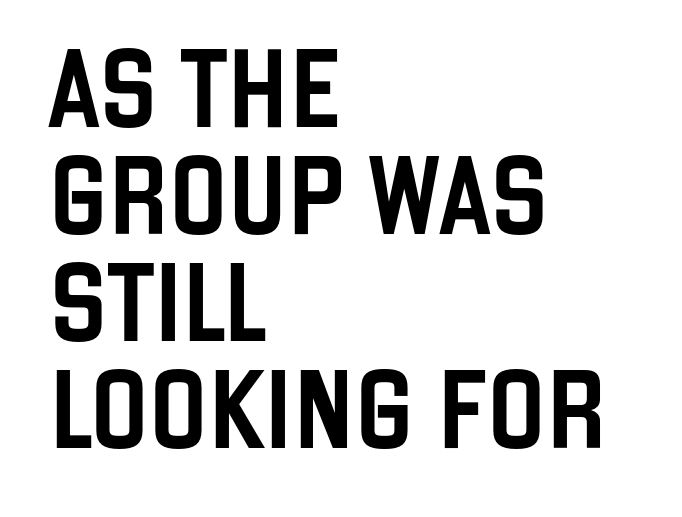
The image shows 78 px condensed sans-serif type, upright; set left-aligned, normal line spacing (1.37x), normal letter spacing, not underlined; low stroke contrast and a large x-height.
